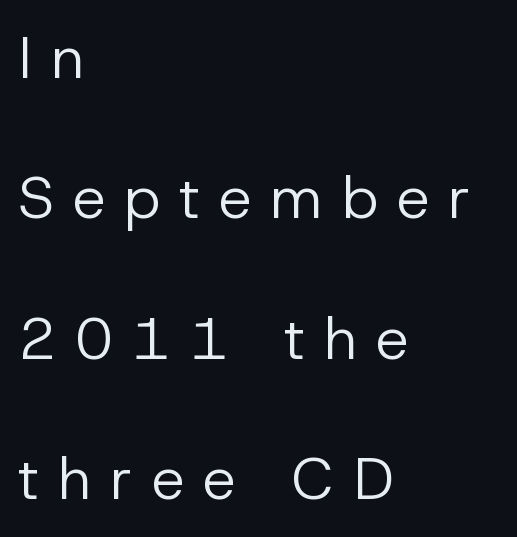
The image shows 59 px regular-weight sans-serif type, upright; set left-aligned, loose line spacing (2.38x), unusually wide letter spacing (+0.32 em), not underlined; low stroke contrast and a medium x-height.
